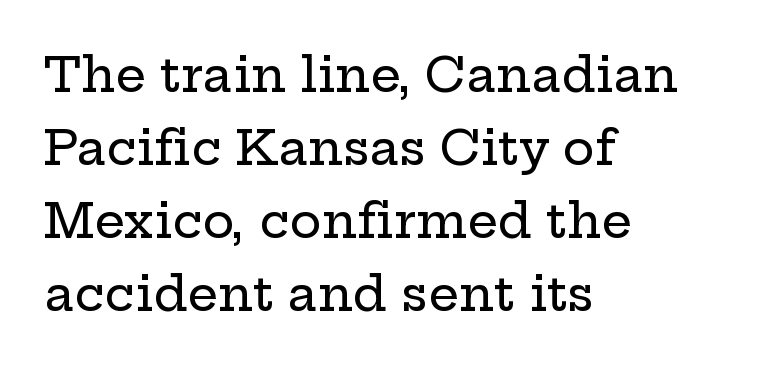
The image shows 48 px wide serif type, upright; set left-aligned, normal line spacing (1.52x), normal letter spacing, not underlined; low stroke contrast and a medium x-height.
